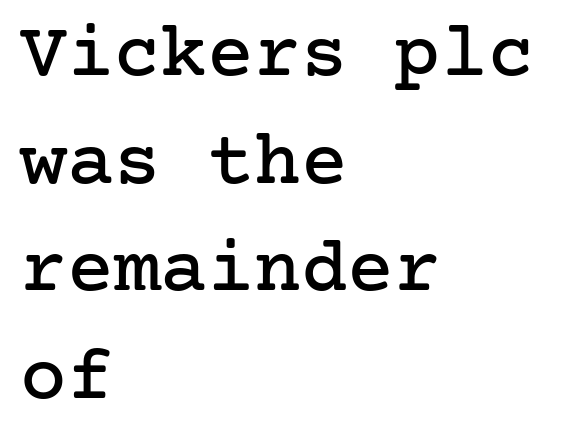
Quick note: underline off. The face used here is rendered with its standard letterfit. Baseline-to-baseline distance is the conventional proportion of letter height. Rendered with straight, roman letterforms. Each letter's strokes conclude with small projecting serifs.
